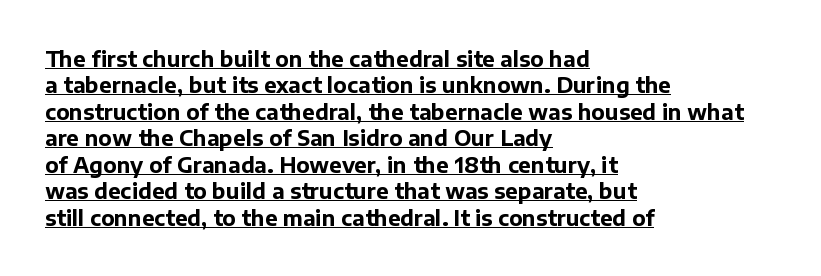
{"italic": "no", "bold": "yes", "underline": "yes", "align": "left", "line_spacing": "normal", "line_spacing_ratio": 1.26, "letter_spacing": "normal", "letter_spacing_em": 0.0, "glyph_px": 21}
